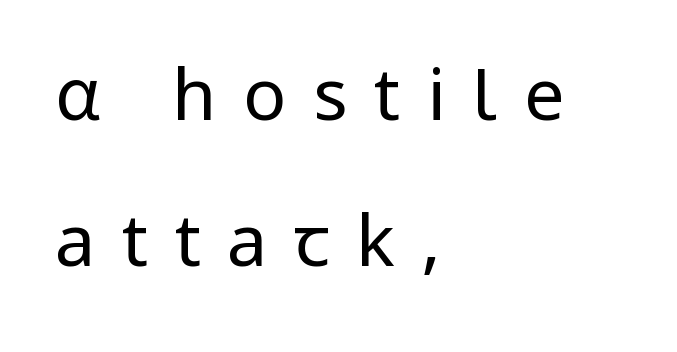
The image shows 72 px regular-weight sans-serif type, upright; set left-aligned, loose line spacing (2.03x), unusually wide letter spacing (+0.37 em), not underlined; low stroke contrast and a medium x-height.
